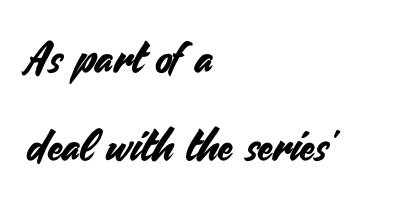
Q: Is the text italic (slanted)? A: Yes.
Q: Is the typeface a serif or a sans-serif typeface? A: Sans-serif.
Q: Is the text underlined? A: No.
Q: How is the paragraph aligned? A: Left-aligned.
Q: Is the spacing between letters normal or unusually wide? A: Normal.
Q: Is the spacing between lines tight, normal or loose? A: Loose.
Q: Width (condensed, normal, or wide)? A: Normal.
Q: Stroke contrast? A: Medium.
Q: x-height? A: Small.
Q: Monospaced? A: No.
